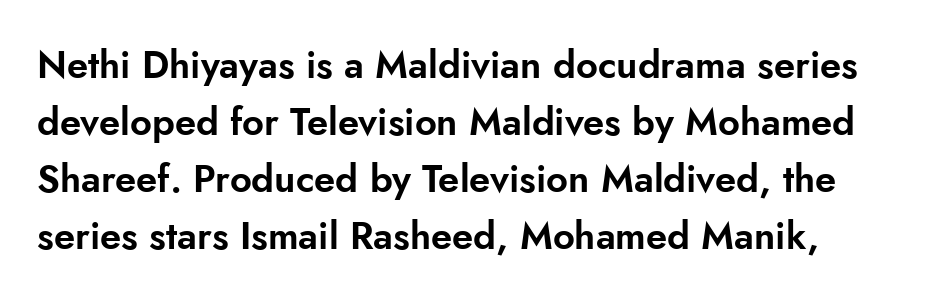
The image shows 38 px sans-serif type, upright; set normal line spacing (1.5x), normal letter spacing, not underlined; low stroke contrast and a small x-height.
